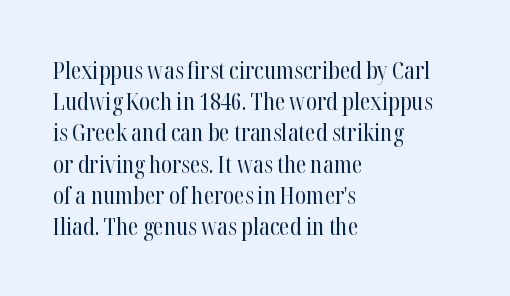
The ragged edge is on the right, which tells us the setting is flush left. The passage shown is not underscored anywhere. These lines were composed using upright roman letters. This sample uses plain, unmodified letter spacing. Reading down the column, the eye jumps a familiar distance to each next line.
